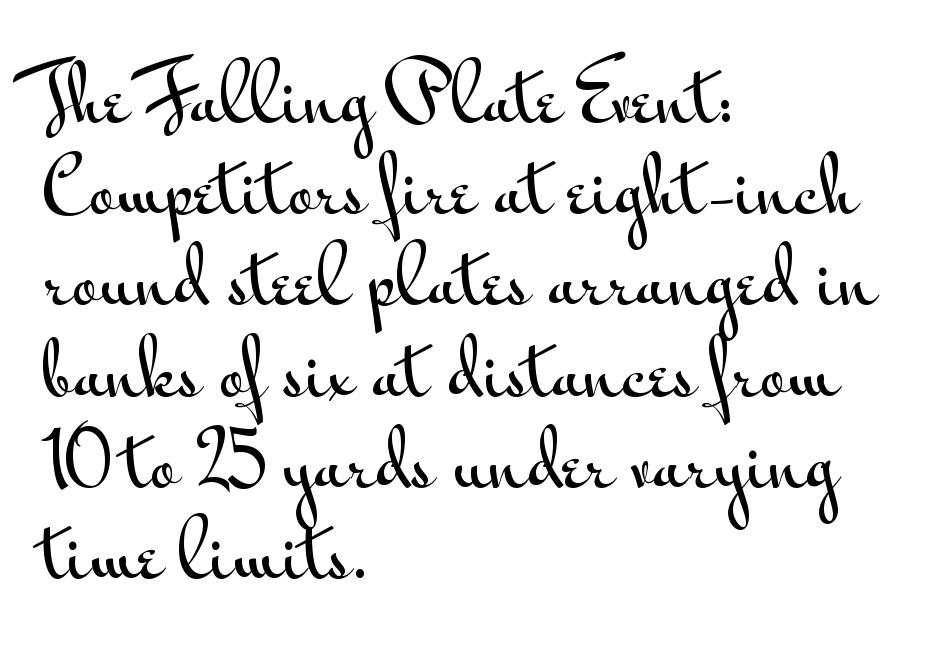
{"serif": "no", "width": "wide", "stroke_contrast": "medium", "x_height": "small", "monospaced": "no", "underline": "no", "align": "left", "line_spacing": "normal", "line_spacing_ratio": 1.25, "letter_spacing": "normal", "letter_spacing_em": 0.0, "glyph_px": 73}
